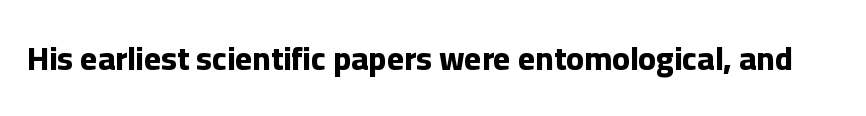
{"serif": "no", "italic": "no", "bold": "yes", "weight": "bold", "width": "normal", "stroke_contrast": "low", "x_height": "medium", "monospaced": "no", "underline": "no", "letter_spacing": "normal", "letter_spacing_em": 0.0, "glyph_px": 33}
